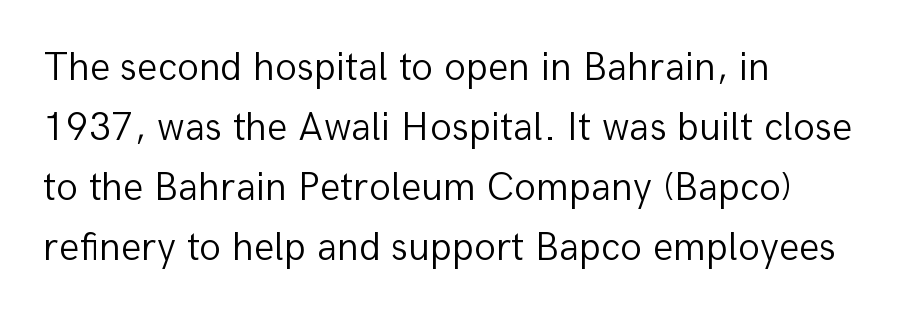
Does extra space separate the letters? No, they use regular spacing. Spacing verdict: proportional, widths tailored to each character. Is there much room between lines? A standard amount, neither cramped nor airy. Upright lettering throughout. Serif or sans? Sans — the stroke terminals are bare.
